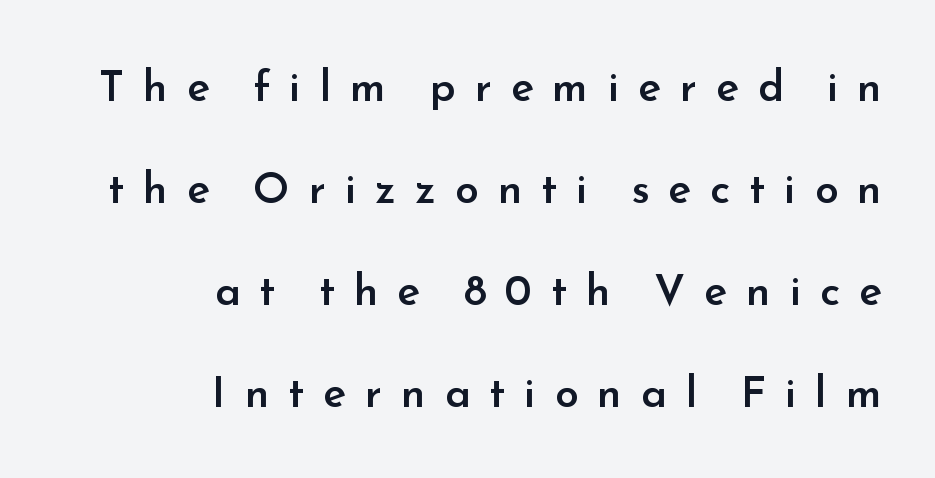
Q: Is the text bold? A: Semi-bold.
Q: Is the text italic (slanted)? A: No, it is upright.
Q: Is the typeface a serif or a sans-serif typeface? A: Sans-serif.
Q: Is the text underlined? A: No.
Q: How is the paragraph aligned? A: Right-aligned.
Q: Is the spacing between letters normal or unusually wide? A: Unusually wide.
Q: Is the spacing between lines tight, normal or loose? A: Loose.
Q: Width (condensed, normal, or wide)? A: Normal.
Q: Stroke contrast? A: Low.
Q: x-height? A: Small.
Q: Monospaced? A: No.
